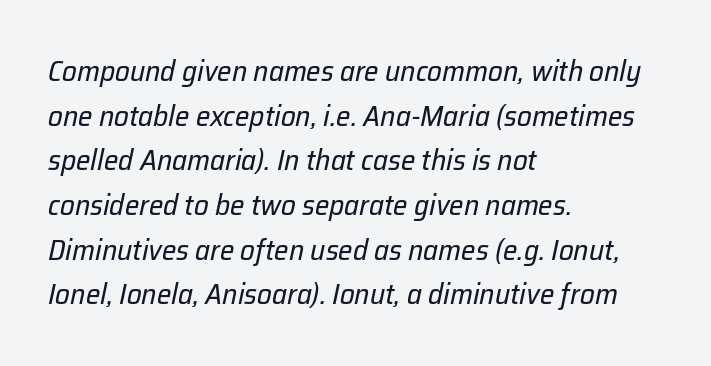
Note the varied advance widths — an 'i' is clearly narrower than an 'm'. Heaviness? Minimal to ordinary, like unemphasized prose. Vertically, the passage feels balanced, rows spaced as you'd expect. Each row of text sits above clean, open space. Slant detected: the letters are inclined.
